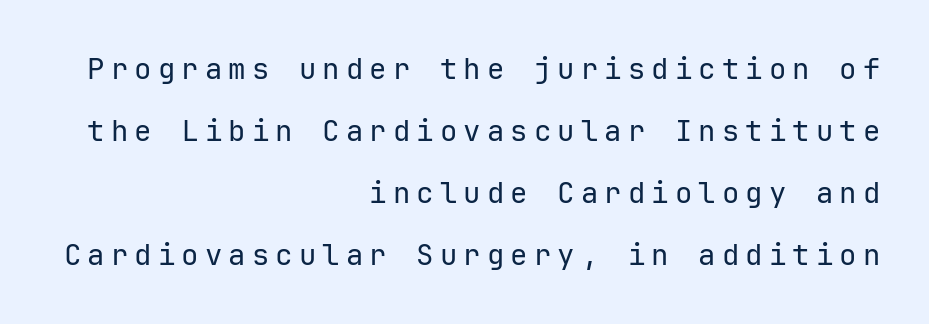
Q: Is the text bold? A: No.
Q: Is the text italic (slanted)? A: No, it is upright.
Q: Is the typeface a serif or a sans-serif typeface? A: Sans-serif.
Q: Is the text underlined? A: No.
Q: How is the paragraph aligned? A: Right-aligned.
Q: Is the spacing between letters normal or unusually wide? A: Unusually wide.
Q: Is the spacing between lines tight, normal or loose? A: Loose.
Q: Width (condensed, normal, or wide)? A: Normal.
Q: Stroke contrast? A: Low.
Q: x-height? A: Medium.
Q: Monospaced? A: Yes.
